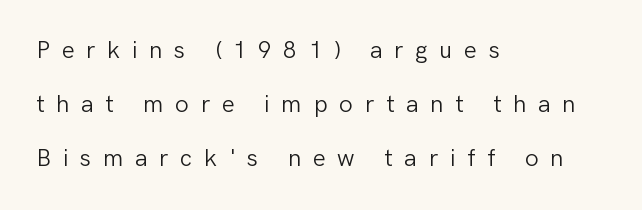
{"italic": "no", "bold": "no", "underline": "no", "align": "left", "line_spacing": "loose", "line_spacing_ratio": 2.24, "letter_spacing": "wide", "letter_spacing_em": 0.49, "glyph_px": 24}
